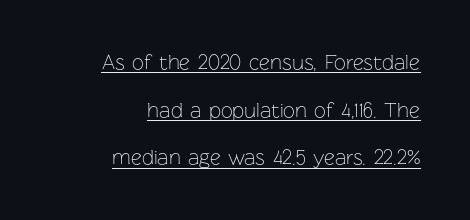
Q: Is the text bold? A: No.
Q: Is the text italic (slanted)? A: No, it is upright.
Q: Is the text underlined? A: Yes.
Q: How is the paragraph aligned? A: Right-aligned.
Q: Is the spacing between letters normal or unusually wide? A: Normal.
Q: Is the spacing between lines tight, normal or loose? A: Loose.
